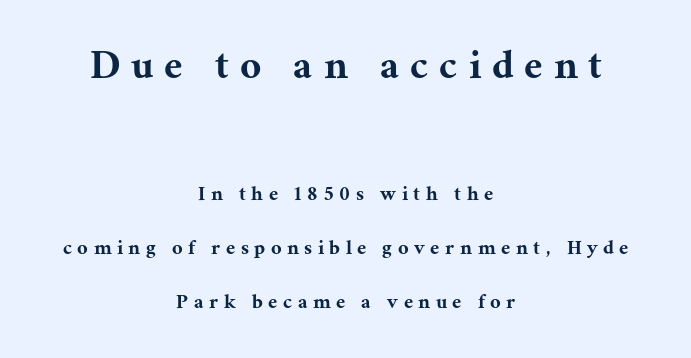
Q: Is the text italic (slanted)? A: No, it is upright.
Q: Is the typeface a serif or a sans-serif typeface? A: Serif.
Q: Is the text underlined? A: No.
Q: How is the paragraph aligned? A: Centered.
Q: Is the spacing between letters normal or unusually wide? A: Unusually wide.
Q: Is the spacing between lines tight, normal or loose? A: Loose.
Q: Which block of text is set in a larger size, the first (top) or the second (bottom)? A: The first (top) one.
Q: Width (condensed, normal, or wide)? A: Normal.
Q: Stroke contrast? A: Medium.
Q: x-height? A: Medium.
Q: Monospaced? A: No.
